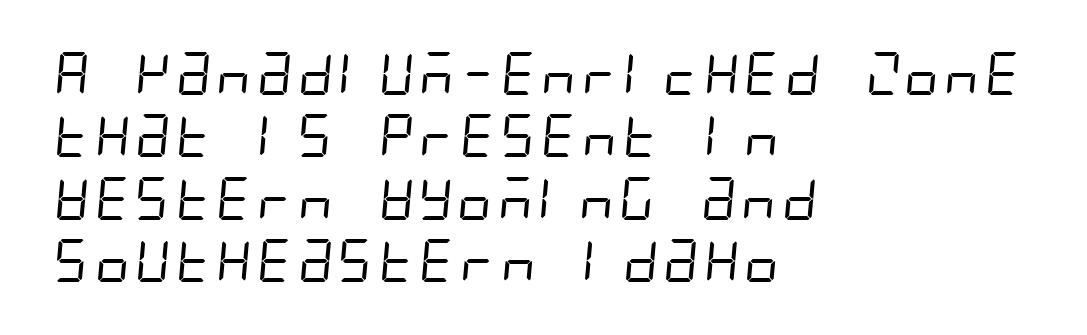
{"serif": "no", "bold": "no", "weight": "regular", "width": "condensed", "stroke_contrast": "low", "x_height": "large", "underline": "no", "align": "left", "line_spacing": "normal", "line_spacing_ratio": 1.45, "letter_spacing": "normal", "letter_spacing_em": 0.0, "glyph_px": 43}
